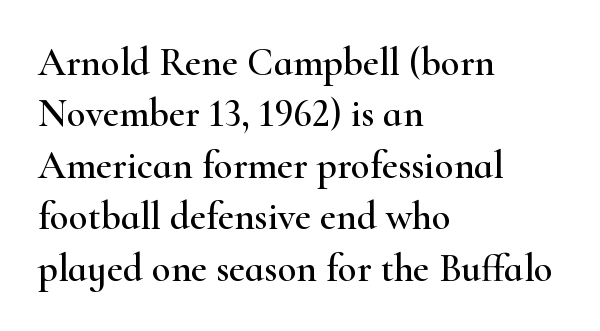
Compared with typical body copy, the letter spacing here is the same. Ordinary non-slanted type is in use. Clear beneath every line of the passage. Examine the stroke ends and you'll spot serifs. The passage is arranged the way most books set body copy — flush left.
